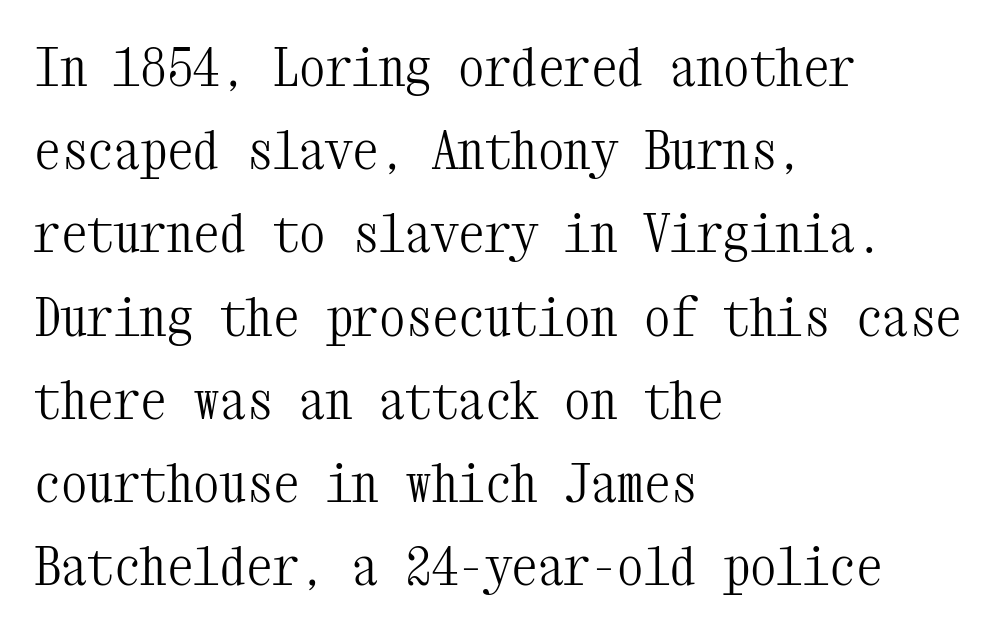
{"serif": "yes", "italic": "no", "bold": "no", "weight": "light", "width": "condensed", "stroke_contrast": "medium", "x_height": "medium", "monospaced": "yes", "underline": "no", "align": "left", "line_spacing": "normal", "line_spacing_ratio": 1.57, "letter_spacing": "normal", "letter_spacing_em": 0.0, "glyph_px": 53}
